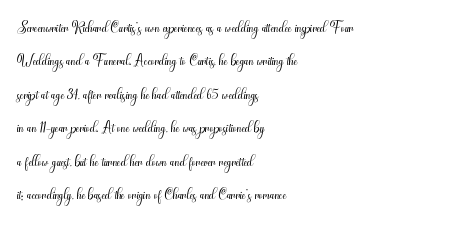
Q: Is the text bold? A: No.
Q: Is the text italic (slanted)? A: Yes.
Q: Is the text underlined? A: No.
Q: How is the paragraph aligned? A: Left-aligned.
Q: Is the spacing between letters normal or unusually wide? A: Normal.
Q: Is the spacing between lines tight, normal or loose? A: Normal.
